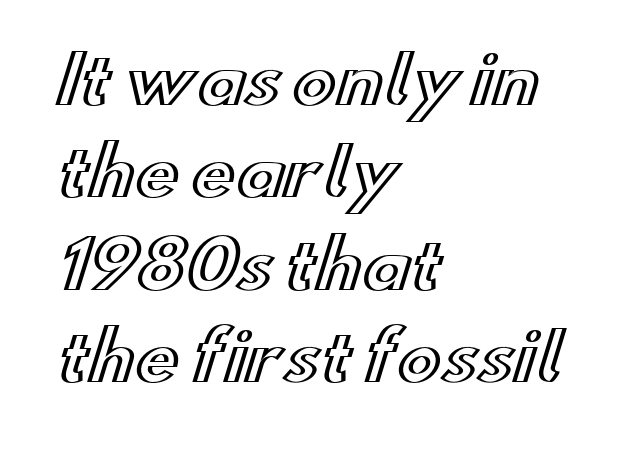
Q: Is the text italic (slanted)? A: Yes.
Q: Is the text underlined? A: No.
Q: How is the paragraph aligned? A: Left-aligned.
Q: Is the spacing between letters normal or unusually wide? A: Normal.
Q: Is the spacing between lines tight, normal or loose? A: Normal.
Q: Width (condensed, normal, or wide)? A: Wide.
Q: x-height? A: Small.
Q: Monospaced? A: No.
